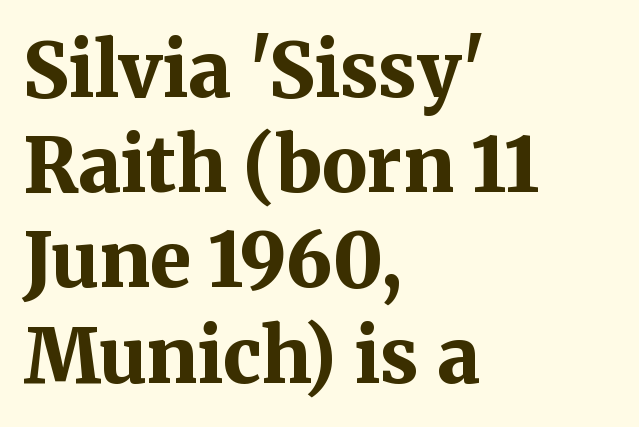
Descenders are the only things crossing below the line. This sample uses an upright cut, with every glyph sitting square on the baseline. Reading down the column, the eye jumps a familiar distance to each next line. Old-style or modern, the face here clearly has serifs. Weight: bold. These lines are rendered in a variable-pitch font.
